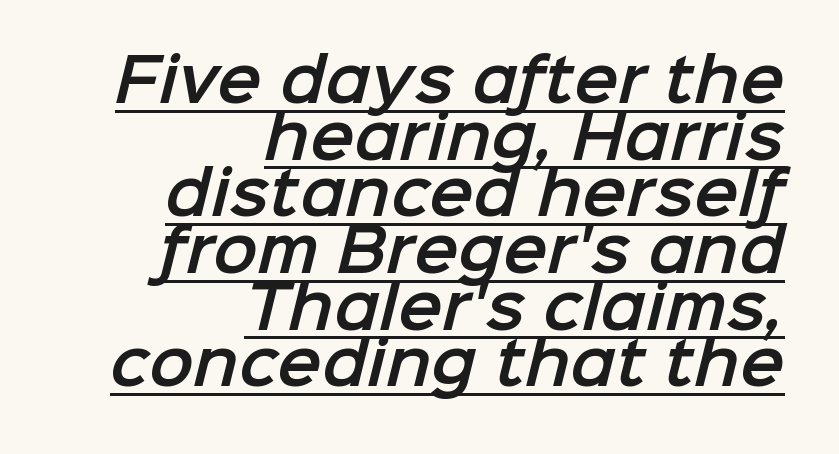
Q: Is the typeface a serif or a sans-serif typeface? A: Sans-serif.
Q: Is the text underlined? A: Yes.
Q: How is the paragraph aligned? A: Right-aligned.
Q: Is the spacing between letters normal or unusually wide? A: Normal.
Q: Is the spacing between lines tight, normal or loose? A: Tight.
Q: Width (condensed, normal, or wide)? A: Normal.
Q: Stroke contrast? A: Low.
Q: x-height? A: Medium.
Q: Monospaced? A: No.
